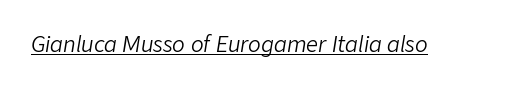
Inter-character spacing is left at the font's built-in metrics. Rendered with sloped, italic letterforms. Vertical stems look standard width or narrower in stroke. You can see a thin bar hugging the bottom of the glyphs.
